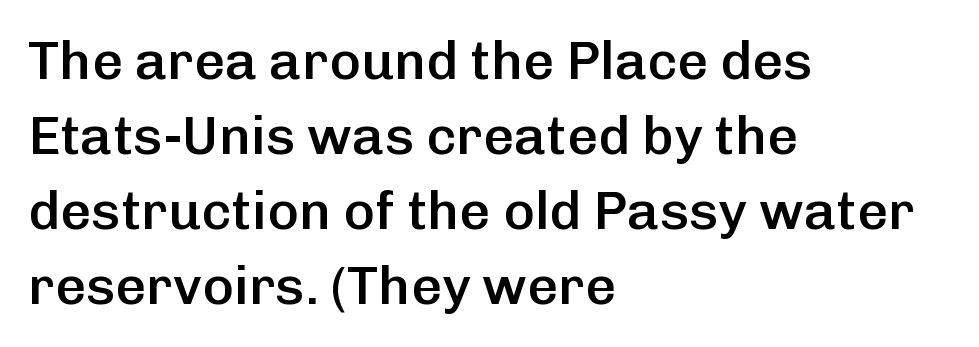
Designer's note — italics off, roman on. This block has exactly the height ordinary leading produces. The characters display no serif detailing; their extremities are plain. Descenders are the only things crossing below the line. These lines carry some extra weight — a demibold, not a full bold. A typesetter would call this zero additional tracking.
